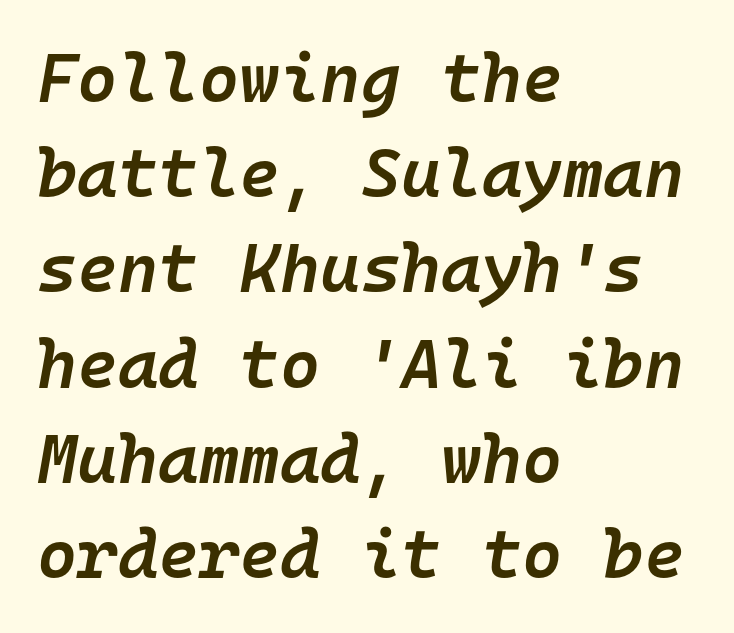
Q: Is the text bold? A: Semi-bold.
Q: Is the text italic (slanted)? A: Yes, it leans right by about 10 degrees.
Q: Is the text underlined? A: No.
Q: How is the paragraph aligned? A: Left-aligned.
Q: Is the spacing between letters normal or unusually wide? A: Normal.
Q: Is the spacing between lines tight, normal or loose? A: Normal.
Q: Width (condensed, normal, or wide)? A: Normal.
Q: Stroke contrast? A: Low.
Q: x-height? A: Medium.
Q: Monospaced? A: Yes.
